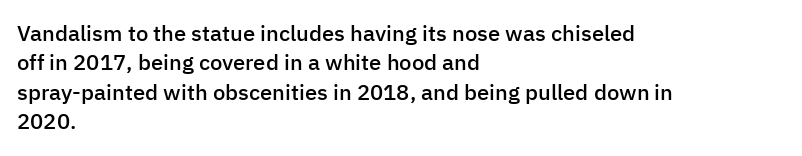
{"italic": "no", "bold": "semi", "underline": "no", "align": "left", "line_spacing": "normal", "line_spacing_ratio": 1.33, "letter_spacing": "normal", "letter_spacing_em": 0.0, "glyph_px": 22}
